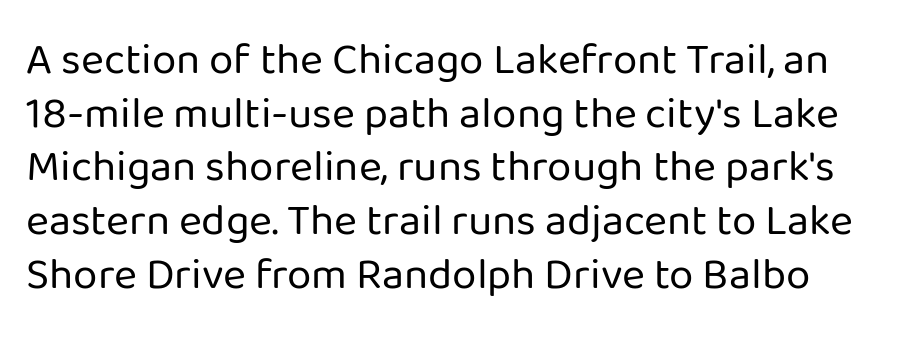
Q: Is the text bold? A: No.
Q: Is the text italic (slanted)? A: No, it is upright.
Q: Is the typeface a serif or a sans-serif typeface? A: Sans-serif.
Q: Is the text underlined? A: No.
Q: Is the spacing between letters normal or unusually wide? A: Normal.
Q: Width (condensed, normal, or wide)? A: Normal.
Q: Stroke contrast? A: Low.
Q: x-height? A: Medium.
Q: Monospaced? A: No.
